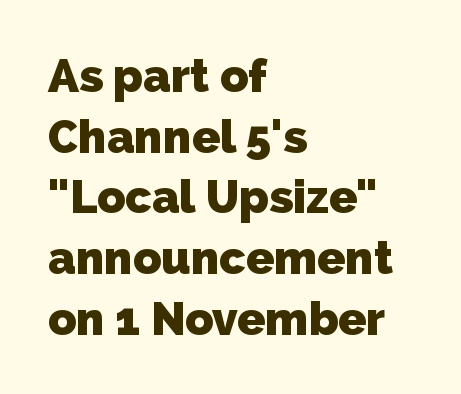
Q: Is the text bold? A: Yes.
Q: Is the typeface a serif or a sans-serif typeface? A: Sans-serif.
Q: Is the text underlined? A: No.
Q: How is the paragraph aligned? A: Left-aligned.
Q: Is the spacing between letters normal or unusually wide? A: Normal.
Q: Is the spacing between lines tight, normal or loose? A: Normal.
Q: Width (condensed, normal, or wide)? A: Normal.
Q: Stroke contrast? A: Low.
Q: x-height? A: Medium.
Q: Monospaced? A: No.
